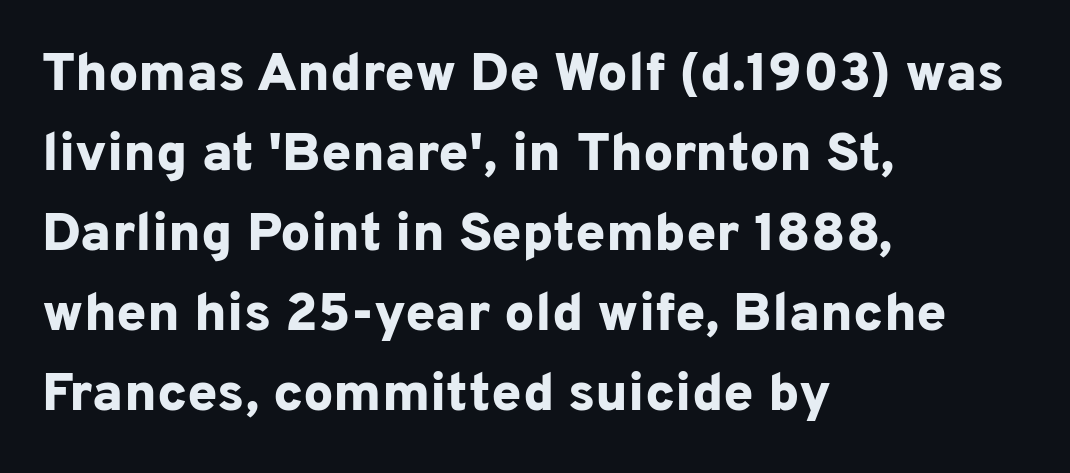
The image shows 54 px bold sans-serif type, upright; set left-aligned, normal line spacing (1.48x), normal letter spacing, not underlined; low stroke contrast and a medium x-height.
